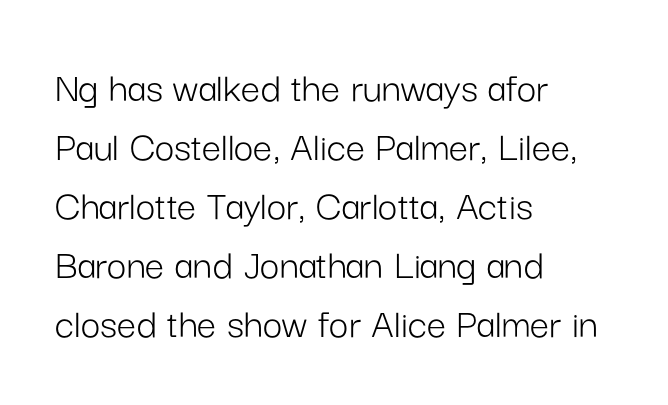
The passage shown has conventional tracking throughout. This block has exactly the height ordinary leading produces. Posture: upright roman. These lines stack with their left ends in a neat column. No feet cap the strokes, marking this as sans-serif type.
